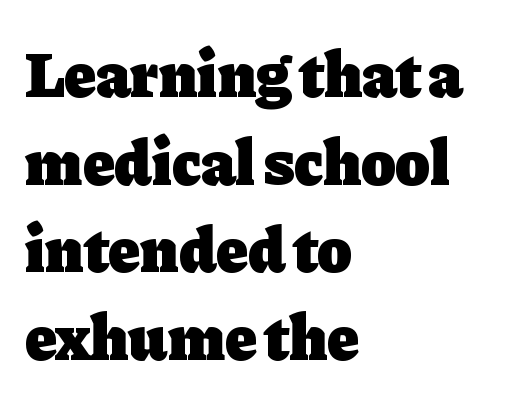
A typesetter would call this leading conventional body-copy spacing. Note the varied advance widths — an 'i' is clearly narrower than an 'm'. Lines of text with bare space underneath. A roman cut, with each character standing at attention.
